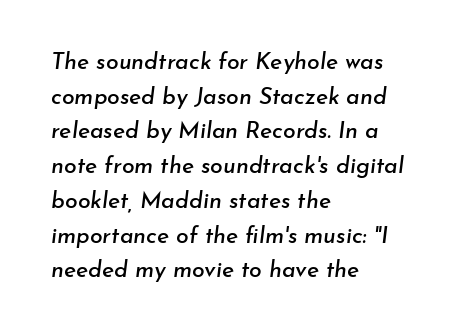
Every row of glyphs begins at an identical x-position on the left. Successive baselines arrive at the customary interval. The space directly below the letters is spotless. Notice how the stems are inclined rather than vertical — that's the hallmark of italics. These lines keep a tight, regular rhythm from letter to letter.
